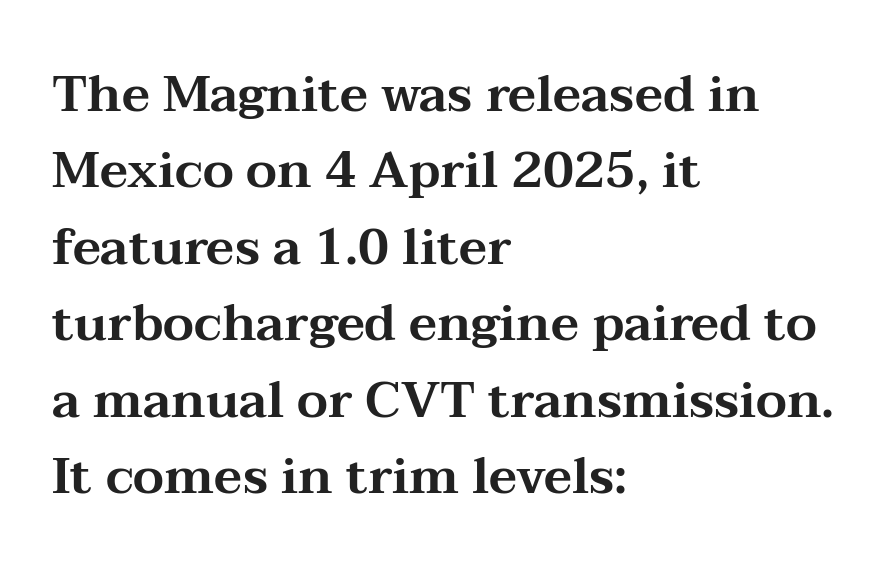
Honestly, there is no underline to notice here at all. Successive baselines arrive at the customary interval. Students, note that the glyphs here touch the page at normal intervals. The passage shown is typeset with a serif family. You could not count columns in this text — the font is proportionally spaced. This rendering uses left alignment, leaving the right contour irregular.
